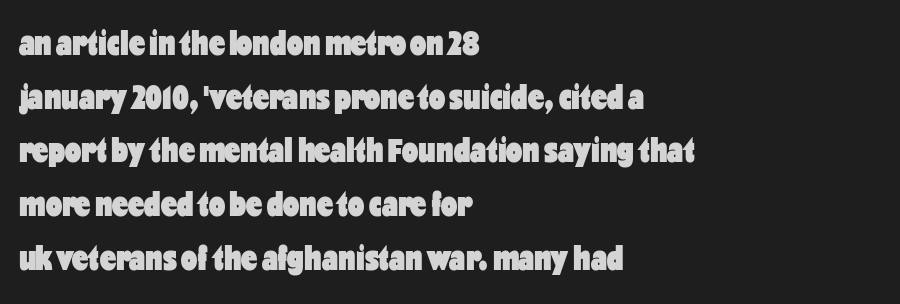
Q: Is the text bold? A: Yes.
Q: Is the text italic (slanted)? A: No, it is upright.
Q: Is the typeface a serif or a sans-serif typeface? A: Sans-serif.
Q: Is the text underlined? A: No.
Q: How is the paragraph aligned? A: Left-aligned.
Q: Is the spacing between letters normal or unusually wide? A: Normal.
Q: Is the spacing between lines tight, normal or loose? A: Normal.
Q: Width (condensed, normal, or wide)? A: Condensed.
Q: Stroke contrast? A: Low.
Q: x-height? A: Medium.
Q: Monospaced? A: No.
